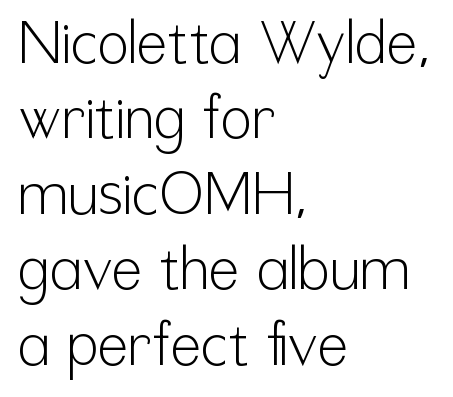
Leading matches the norm, producing a regular column. Caption: multi-line text, flush left, ragged right. The passage shown is typed in a proportional face where columns would drift. The line texture is even and compact thanks to regular tracking. Check under the words: just untouched page.
